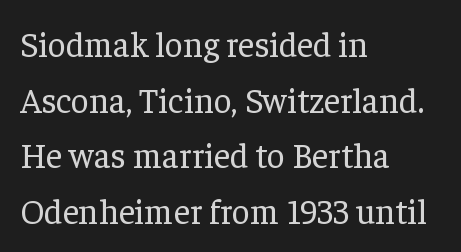
The image shows 35 px regular-weight serif type, upright; set left-aligned, normal line spacing (1.59x), normal letter spacing, not underlined; low stroke contrast and a medium x-height.
